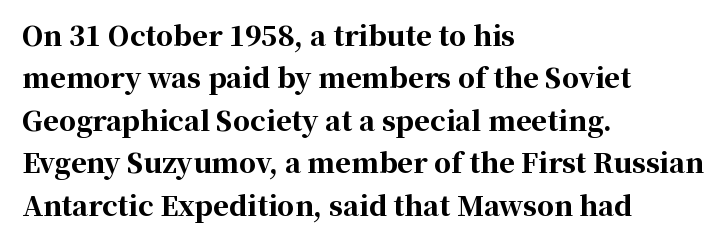
Q: Is the text bold? A: Yes.
Q: Is the text italic (slanted)? A: No, it is upright.
Q: Is the text underlined? A: No.
Q: How is the paragraph aligned? A: Left-aligned.
Q: Is the spacing between letters normal or unusually wide? A: Normal.
Q: Is the spacing between lines tight, normal or loose? A: Normal.
